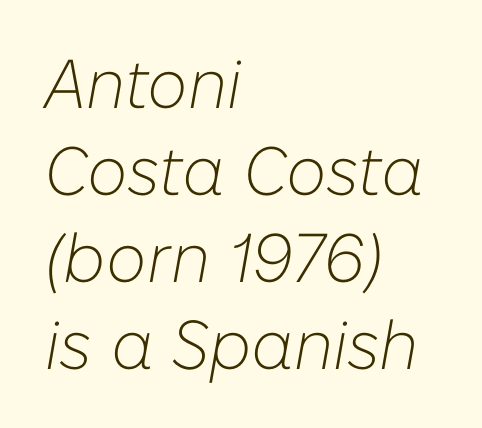
The image shows 69 px light type, italic (leaning right); set left-aligned, normal line spacing (1.26x), normal letter spacing, not underlined; low stroke contrast and a medium x-height.
